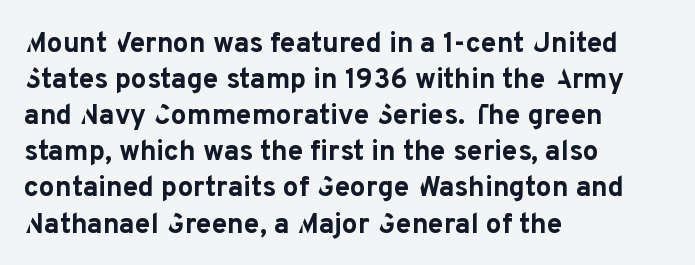
Note the varied advance widths — an 'i' is clearly narrower than an 'm'. Where is the straight margin? On the left. The specimen reads as upright at a glance. Clear beneath every line of the passage.
